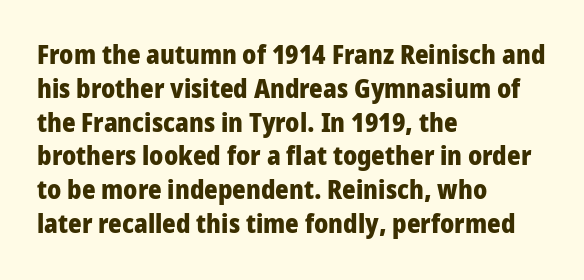
Notice how the stems are strictly vertical — no italics here. The passage shown is emphatically bold. Students, observe: this is what conventionally led text looks like. You could call the tracking neutral — neither tight nor loose. The ragged edge is on the right, which tells us the setting is flush left. Descenders are the only things crossing below the line.
